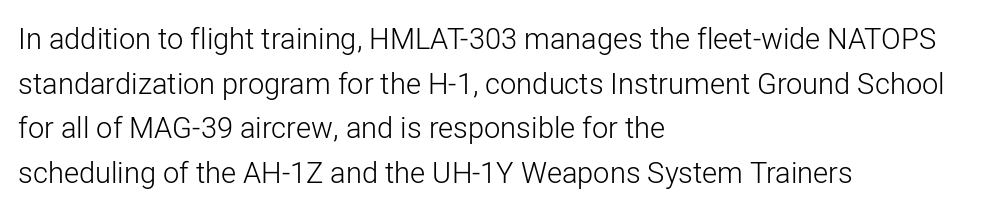
The image shows 29 px light sans-serif type, upright; set left-aligned, normal line spacing (1.54x), normal letter spacing, not underlined; low stroke contrast and a medium x-height.
